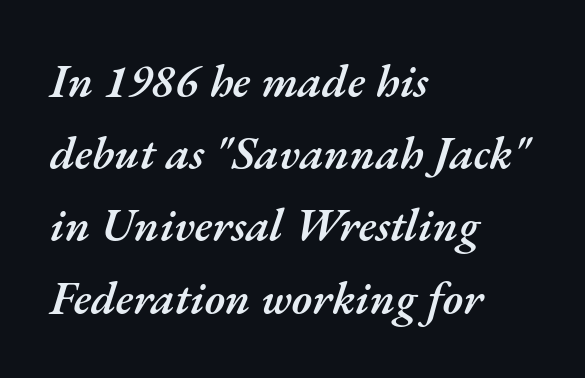
The image shows 46 px semibold type, italic (leaning right); set left-aligned, normal line spacing (1.57x), normal letter spacing, not underlined; medium stroke contrast and a small x-height.
